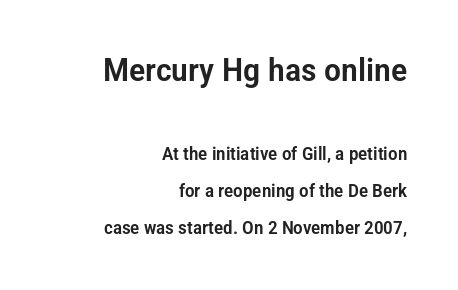
{"serif": "no", "italic": "no", "width": "condensed", "stroke_contrast": "low", "x_height": "medium", "monospaced": "no", "underline": "no", "align": "right", "line_spacing": "loose", "line_spacing_ratio": 2.06, "letter_spacing": "normal", "letter_spacing_em": 0.0, "larger_block": "first", "size_ratio": 1.78, "glyph_px": 32}
